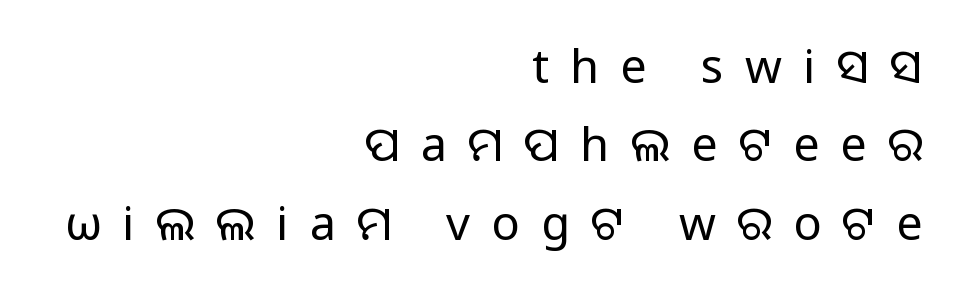
Q: Is the text bold? A: No.
Q: Is the text italic (slanted)? A: No, it is upright.
Q: Is the typeface a serif or a sans-serif typeface? A: Sans-serif.
Q: Is the text underlined? A: No.
Q: How is the paragraph aligned? A: Right-aligned.
Q: Is the spacing between letters normal or unusually wide? A: Unusually wide.
Q: Is the spacing between lines tight, normal or loose? A: Normal.
Q: Width (condensed, normal, or wide)? A: Normal.
Q: Stroke contrast? A: Low.
Q: x-height? A: Medium.
Q: Monospaced? A: No.
